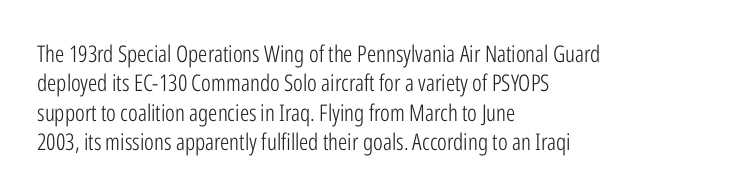
The image shows 23 px text type, upright; set left-aligned, normal line spacing (1.28x), normal letter spacing, not underlined.
